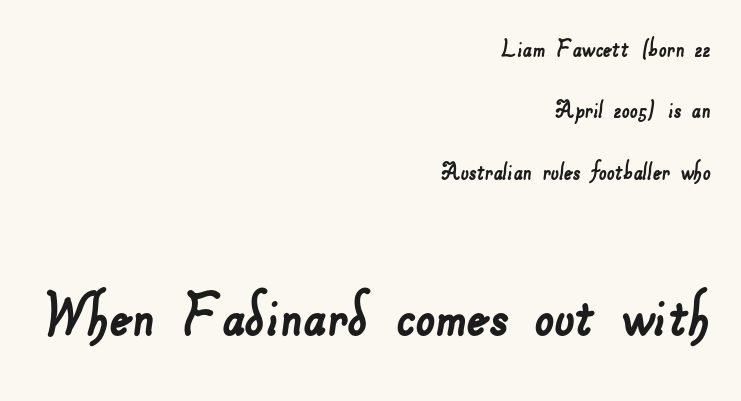
Tracking here is standard; glyphs follow each other at the usual distance. Just letters on the line, the space beneath them empty. In terms of leading, this rendering errs on the spacious side. Line endings align vertically; line beginnings do not. Which of the two is more prominent by size? The second, at the bottom.
